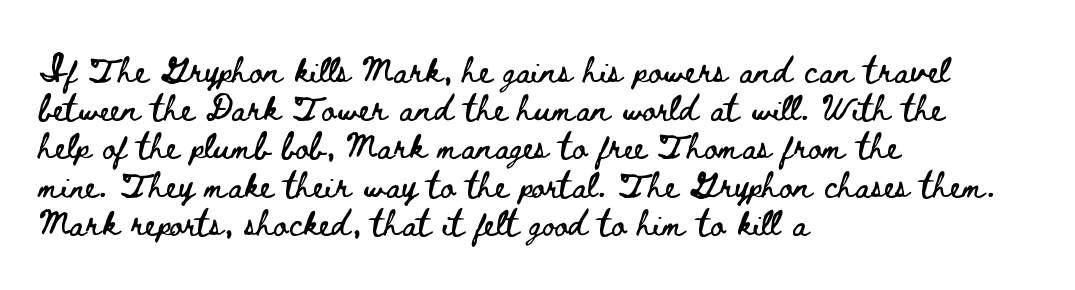
Glance below the letters and you will spot only blank space. Interline gaps are of average width in this sample. The text block is weighted toward the left margin, trailing off unevenly rightward. These lines keep a tight, regular rhythm from letter to letter.
